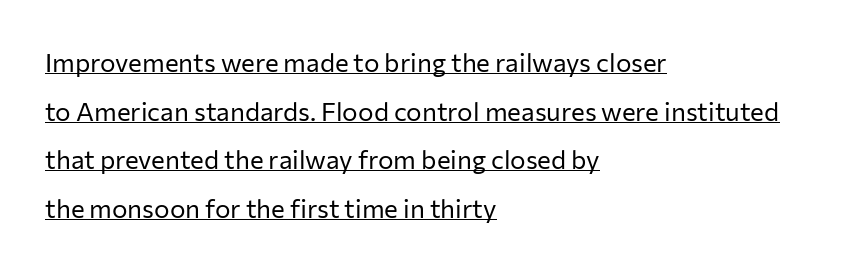
{"italic": "no", "bold": "no", "underline": "yes", "align": "left", "line_spacing_ratio": 1.87, "letter_spacing": "normal", "letter_spacing_em": 0.0, "glyph_px": 26}
